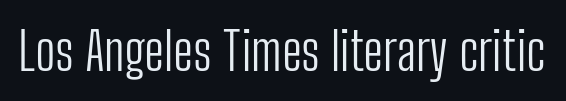
How are the letters spaced? Ordinarily, with no added tracking. Note: no serifs on the glyphs. The space beneath each line is pristine and unruled. Varying glyph widths throughout — classic text-font behaviour. The letters stand upright; this is a roman face.
